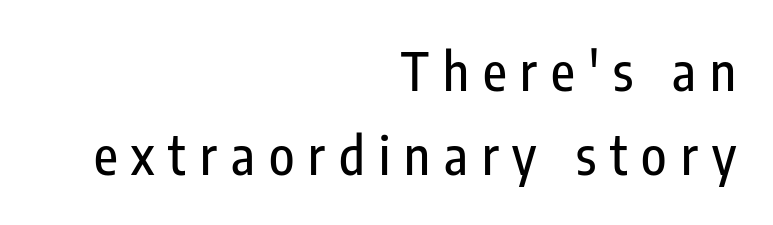
Q: Is the text italic (slanted)? A: No, it is upright.
Q: Is the typeface a serif or a sans-serif typeface? A: Sans-serif.
Q: Is the text underlined? A: No.
Q: How is the paragraph aligned? A: Right-aligned.
Q: Is the spacing between letters normal or unusually wide? A: Unusually wide.
Q: Is the spacing between lines tight, normal or loose? A: Normal.
Q: Width (condensed, normal, or wide)? A: Condensed.
Q: Stroke contrast? A: Low.
Q: x-height? A: Medium.
Q: Monospaced? A: No.
